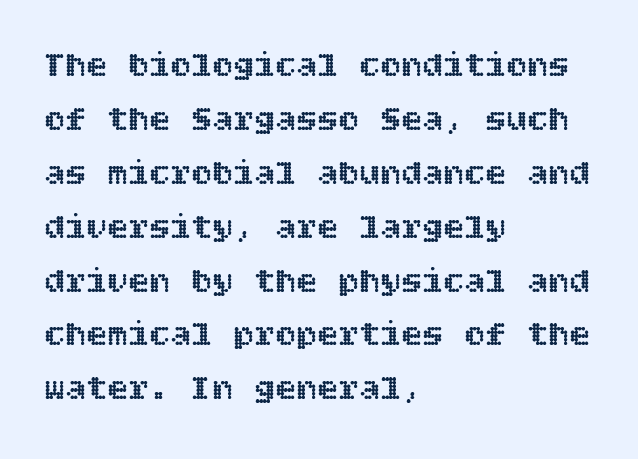
{"italic": "no", "width": "normal", "x_height": "large", "underline": "no", "align": "left", "line_spacing": "normal", "line_spacing_ratio": 1.54, "letter_spacing": "normal", "letter_spacing_em": 0.0, "glyph_px": 35}
